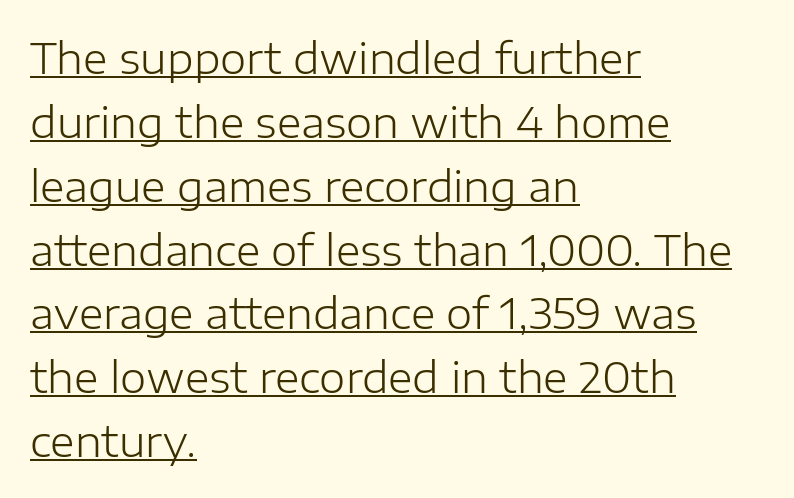
A normal amount of white space separates one row of letters from the next. Each word holds together tightly as a unit, with standard inter-letter gaps. A continuous stroke trails under the words, as in a hyperlink. Type style note: lacks serifs. Posture: vertical. Caption: face not bold, strokes unweighted.
